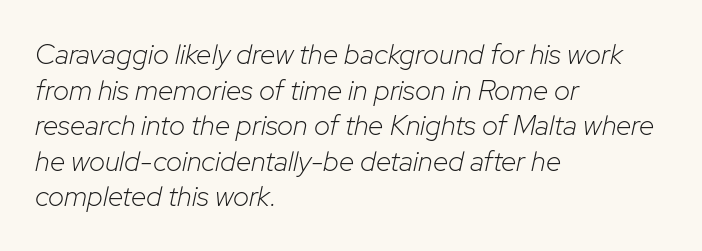
Q: Is the text bold? A: No.
Q: Is the text italic (slanted)? A: Yes, it leans right by about 12 degrees.
Q: Is the text underlined? A: No.
Q: How is the paragraph aligned? A: Left-aligned.
Q: Is the spacing between letters normal or unusually wide? A: Normal.
Q: Is the spacing between lines tight, normal or loose? A: Normal.
Q: Width (condensed, normal, or wide)? A: Normal.
Q: Stroke contrast? A: Low.
Q: x-height? A: Medium.
Q: Monospaced? A: No.
